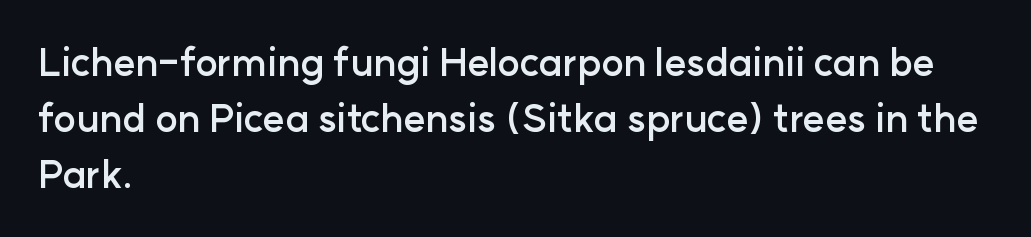
{"serif": "no", "italic": "no", "bold": "yes", "weight": "semibold", "width": "normal", "stroke_contrast": "low", "x_height": "medium", "monospaced": "no", "underline": "no", "align": "left", "line_spacing": "normal", "line_spacing_ratio": 1.48, "letter_spacing": "normal", "letter_spacing_em": 0.0, "glyph_px": 38}
